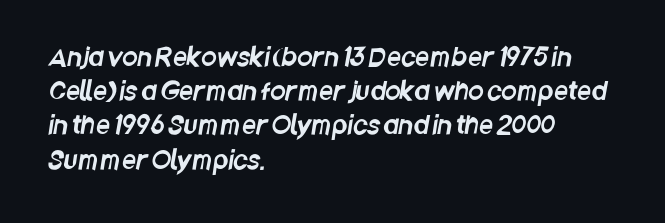
The image shows 25 px text type; set left-aligned, normal line spacing (1.37x), normal letter spacing, not underlined.
